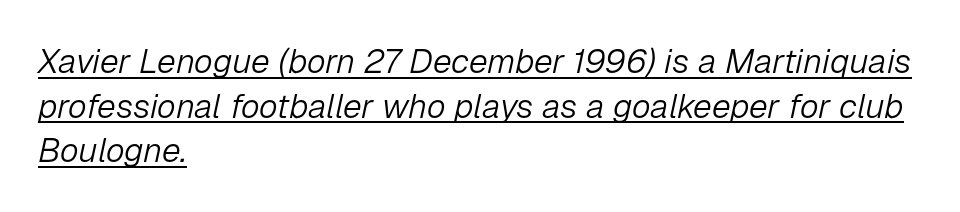
Q: Is the text bold? A: No.
Q: Is the text italic (slanted)? A: Yes, it leans right by about 12 degrees.
Q: Is the text underlined? A: Yes.
Q: How is the paragraph aligned? A: Left-aligned.
Q: Is the spacing between letters normal or unusually wide? A: Normal.
Q: Is the spacing between lines tight, normal or loose? A: Normal.
Q: Width (condensed, normal, or wide)? A: Normal.
Q: Stroke contrast? A: Low.
Q: x-height? A: Medium.
Q: Monospaced? A: No.
